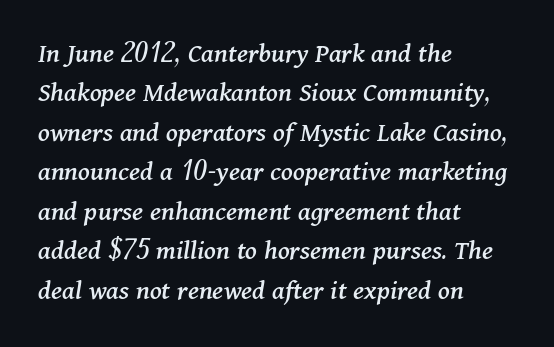
{"serif": "yes", "italic": "yes", "lean": "right", "slant_degrees": 11, "width": "normal", "stroke_contrast": "medium", "x_height": "medium", "monospaced": "no", "underline": "no", "align": "left", "line_spacing": "normal", "line_spacing_ratio": 1.36, "letter_spacing": "normal", "letter_spacing_em": 0.0, "glyph_px": 29}
